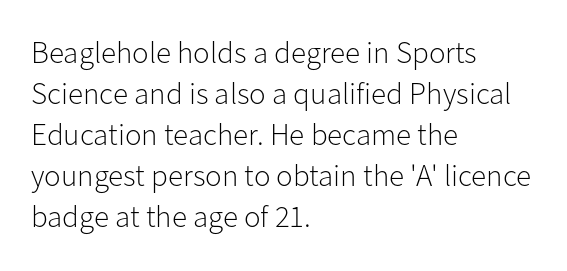
{"serif": "no", "italic": "no", "bold": "no", "weight": "light", "width": "normal", "stroke_contrast": "low", "x_height": "medium", "monospaced": "no", "underline": "no", "align": "left", "line_spacing": "normal", "line_spacing_ratio": 1.32, "letter_spacing": "normal", "letter_spacing_em": 0.0, "glyph_px": 31}
